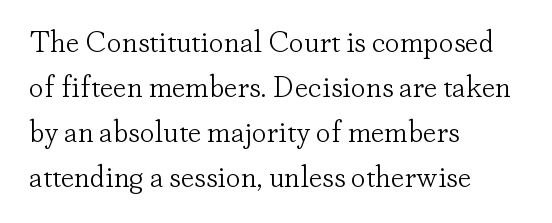
Unmarked baselines from the first word to the last. Stems and bowls with no extra thickness — not bold. This rendering uses left alignment, leaving the right contour irregular. Is there any slant? The stems are plumb. This sample has the flowing, uneven cadence of proportional lettering. The vertical gap from one line to the next is medium.
